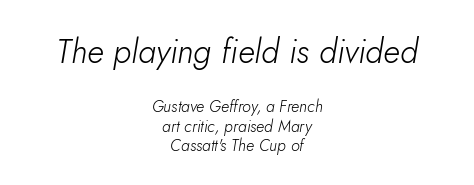
Q: Is the text bold? A: No.
Q: Is the text italic (slanted)? A: Yes, it leans right by about 5 degrees.
Q: Is the text underlined? A: No.
Q: How is the paragraph aligned? A: Centered.
Q: Is the spacing between letters normal or unusually wide? A: Normal.
Q: Which block of text is set in a larger size, the first (top) or the second (bottom)? A: The first (top) one.
Q: Width (condensed, normal, or wide)? A: Normal.
Q: Stroke contrast? A: Low.
Q: x-height? A: Small.
Q: Monospaced? A: No.
